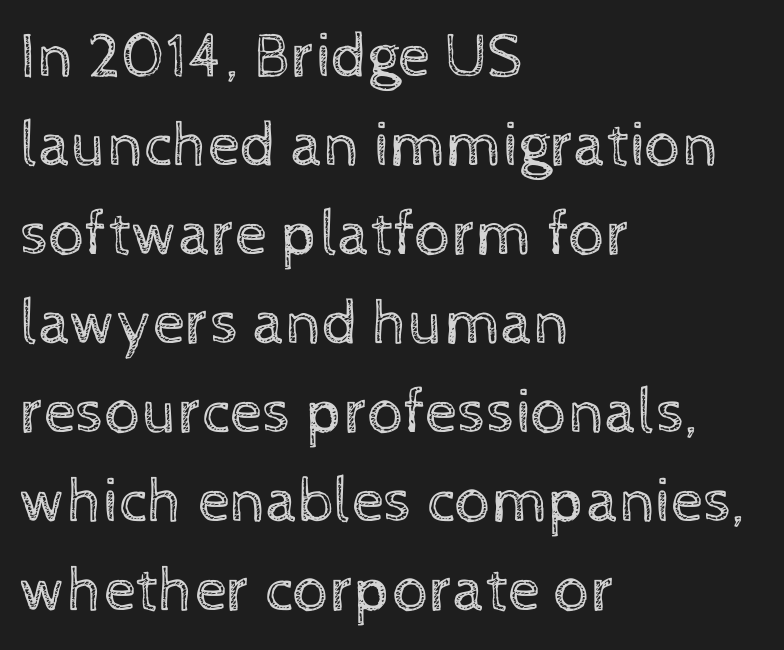
The image shows 64 px regular-weight type, upright; set left-aligned, normal line spacing (1.39x), normal letter spacing, not underlined; a medium x-height.
